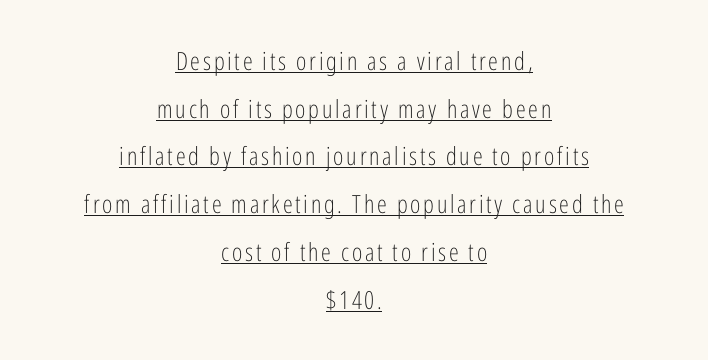
Q: Is the text bold? A: No.
Q: Is the text italic (slanted)? A: No, it is upright.
Q: Is the text underlined? A: Yes.
Q: How is the paragraph aligned? A: Centered.
Q: Is the spacing between lines tight, normal or loose? A: Loose.
